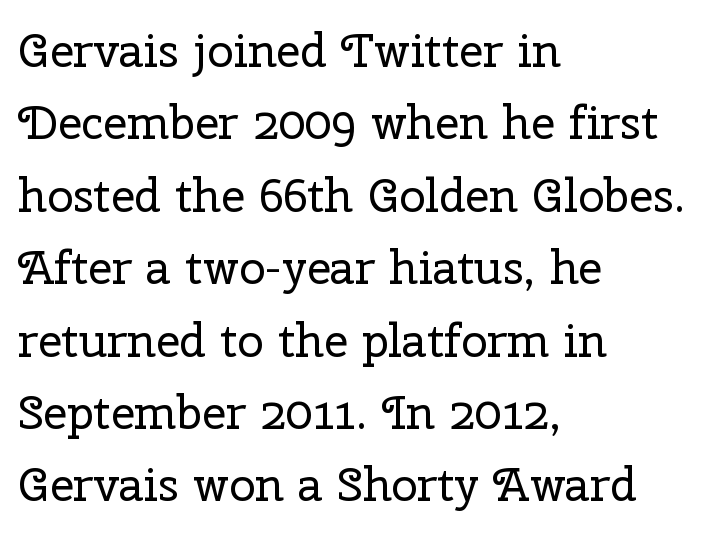
A roman cut, with each character standing at attention. The zone under the glyphs is completely vacant. The letterforms sit shoulder to shoulder at normal distance. Stem width sits at or under what a default text font uses. Is the block centered? No — it sits flush against the left margin.
